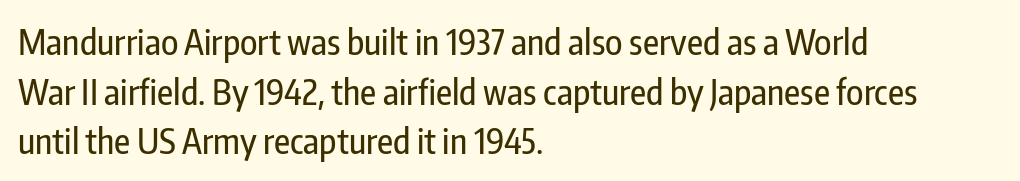
{"serif": "no", "italic": "no", "width": "condensed", "stroke_contrast": "low", "x_height": "medium", "monospaced": "no", "underline": "no", "align": "left", "line_spacing": "normal", "line_spacing_ratio": 1.42, "letter_spacing": "normal", "letter_spacing_em": 0.0, "glyph_px": 35}
